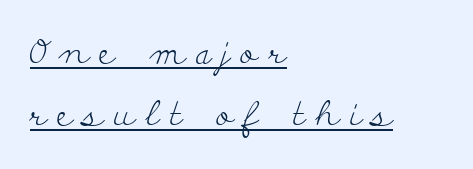
The image shows 34 px light, wide serif type; set left-aligned, line spacing 1.81x, unusually wide letter spacing (+0.31 em), underlined; low stroke contrast and a small x-height.
